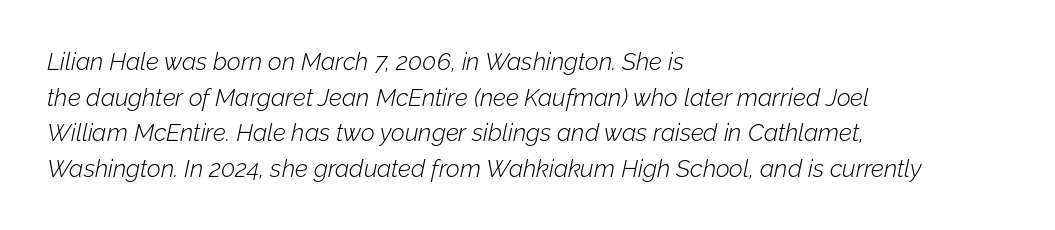
Letters rest on an invisible, unmarked baseline. Quick note: interline space is typical. Posture: slanted. The passage is arranged the way most books set body copy — flush left. Is the stroke heavy? The answer is a plain regular-or-lighter.
